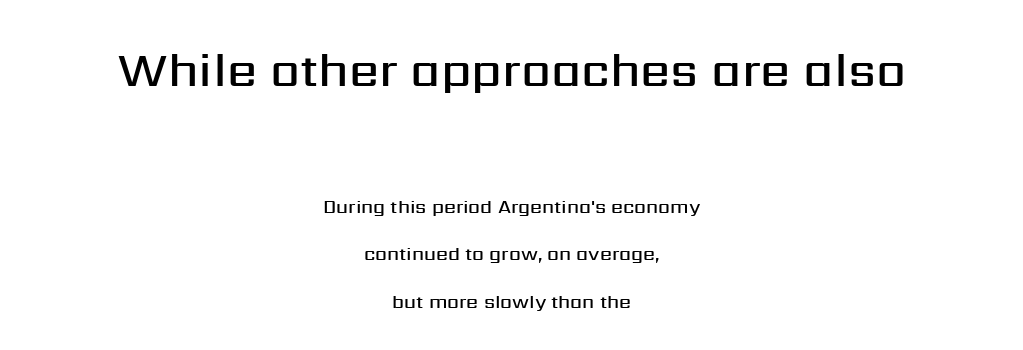
Q: Is the text bold? A: Semi-bold.
Q: Is the text italic (slanted)? A: No, it is upright.
Q: Is the typeface a serif or a sans-serif typeface? A: Sans-serif.
Q: Is the text underlined? A: No.
Q: How is the paragraph aligned? A: Centered.
Q: Is the spacing between letters normal or unusually wide? A: Normal.
Q: Is the spacing between lines tight, normal or loose? A: Loose.
Q: Which block of text is set in a larger size, the first (top) or the second (bottom)? A: The first (top) one.
Q: Width (condensed, normal, or wide)? A: Normal.
Q: Stroke contrast? A: Medium.
Q: x-height? A: Medium.
Q: Monospaced? A: No.
